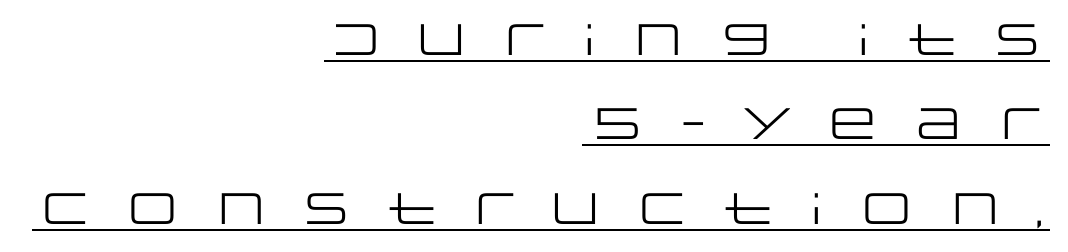
The type sits square on the baseline with zero lean. Check where the strokes stop: nothing finishes them off — pure sans. The typeface has the unassuming heft of standard copy or less. Loose tracking; the words dissolve into strings of separated letters. This rendering uses right alignment, leaving the left contour irregular.
